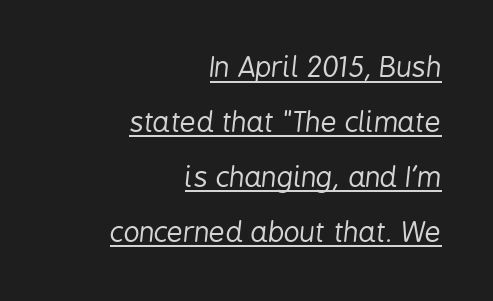
The image shows 28 px regular-weight, condensed type, italic (leaning right); set right-aligned, loose line spacing (1.96x), normal letter spacing, underlined; low stroke contrast and a medium x-height.
